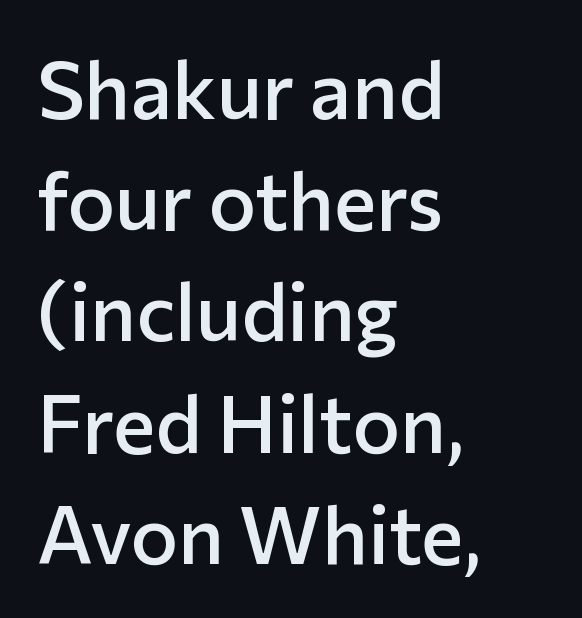
Q: Is the text bold? A: Semi-bold.
Q: Is the text italic (slanted)? A: No, it is upright.
Q: Is the typeface a serif or a sans-serif typeface? A: Sans-serif.
Q: Is the text underlined? A: No.
Q: How is the paragraph aligned? A: Left-aligned.
Q: Is the spacing between letters normal or unusually wide? A: Normal.
Q: Is the spacing between lines tight, normal or loose? A: Normal.
Q: Width (condensed, normal, or wide)? A: Normal.
Q: Stroke contrast? A: Low.
Q: x-height? A: Medium.
Q: Monospaced? A: No.
